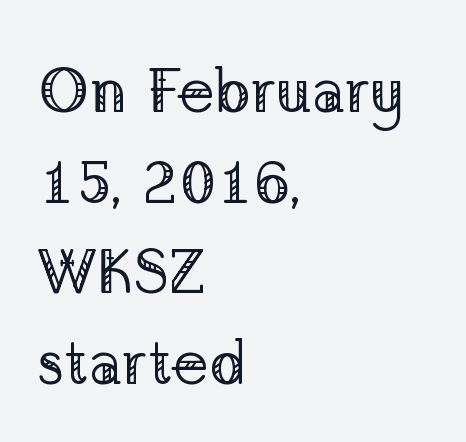
The image shows 62 px regular-weight serif type, upright; set left-aligned, normal line spacing (1.46x), normal letter spacing, not underlined; low stroke contrast and a medium x-height.
